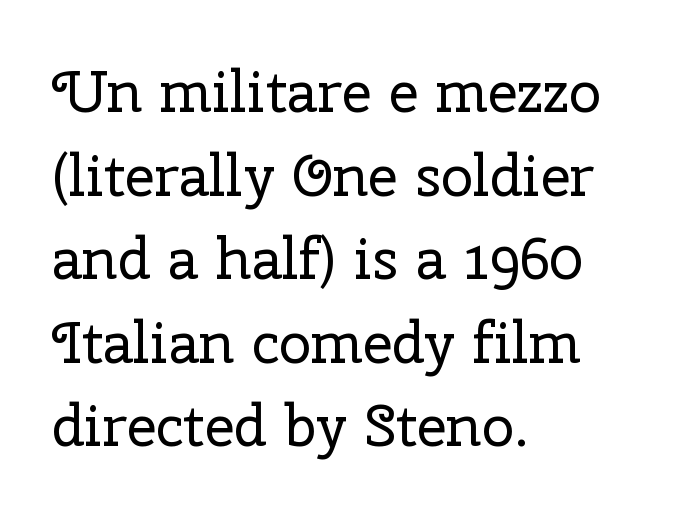
One-word summary of the alignment: left. What's the leading like? Ordinary, nothing unusual. Letters rest on an invisible, unmarked baseline. This sample uses an upright cut, with every glyph sitting square on the baseline.
